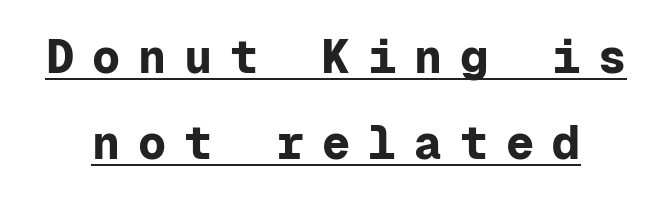
The rendering uses a bold face; every stroke is thick and dark. Is there any slant? The stems are plumb. Font category for this specimen: sans-serif. Does a line run under the words? Yes, clearly. Each letter, wide or thin by design, is forced into the same width here. Tracking here is generous; glyphs stand well apart from one another.
